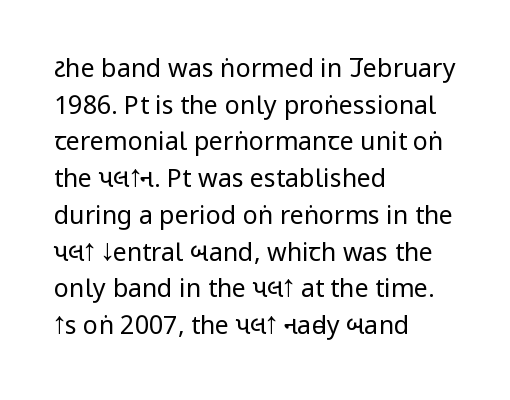
The image shows 25 px text type, upright; set left-aligned, normal line spacing (1.47x), normal letter spacing, not underlined.
